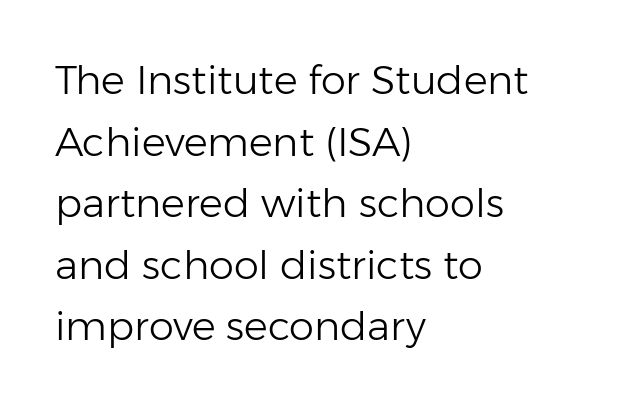
The image shows 40 px light sans-serif type, upright; set left-aligned, normal line spacing (1.54x), normal letter spacing, not underlined; low stroke contrast and a medium x-height.
